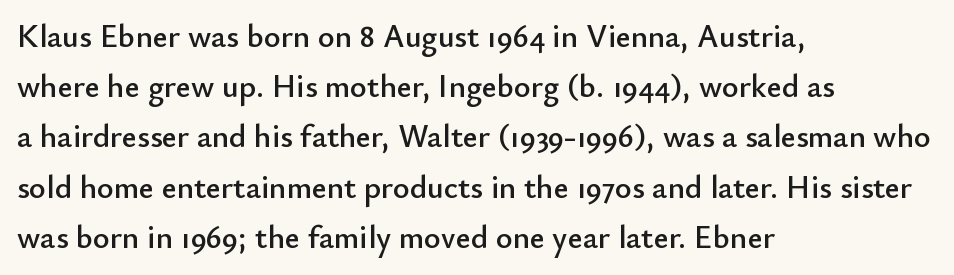
The image shows 32 px sans-serif type, upright; set left-aligned, normal line spacing (1.57x), normal letter spacing, not underlined; low stroke contrast and a small x-height.
